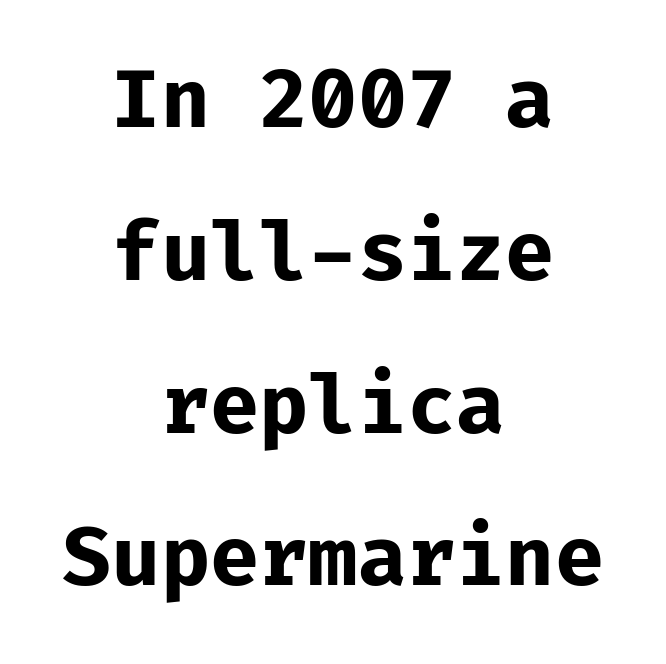
Just letters on the line, the space beneath them empty. Does the leading feel generous? Absolutely, it's lavish. The font is running at its bold setting. The text was rendered using a sans face with plain stroke endings. Reading down the block, each line starts at a different indent, mirrored at its end.
